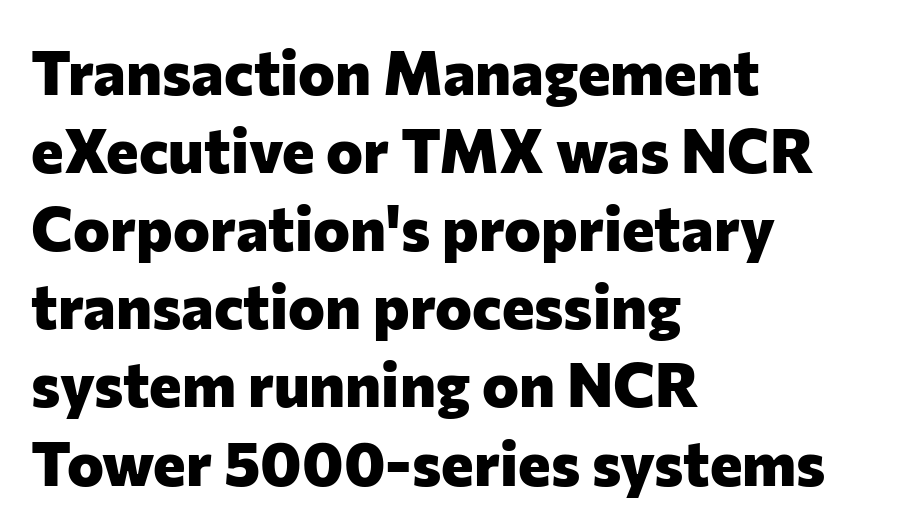
The image shows 62 px heavy sans-serif type, upright; set left-aligned, normal line spacing (1.26x), normal letter spacing, not underlined; low stroke contrast and a medium x-height.
